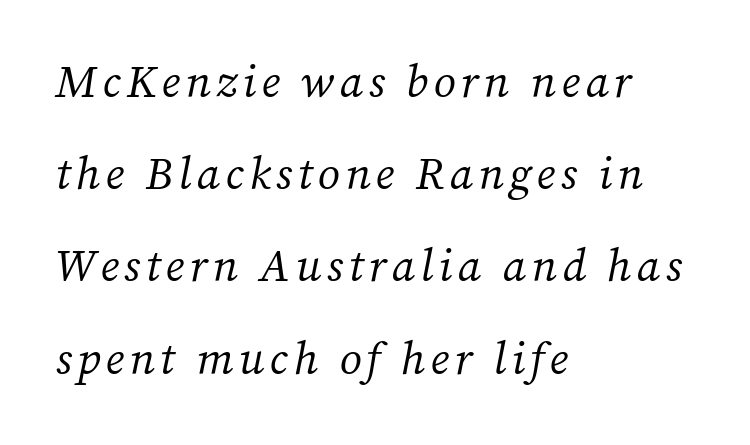
The image shows 45 px regular-weight serif type, italic (leaning right); set left-aligned, loose line spacing (2.05x), not underlined; medium stroke contrast and a medium x-height.
